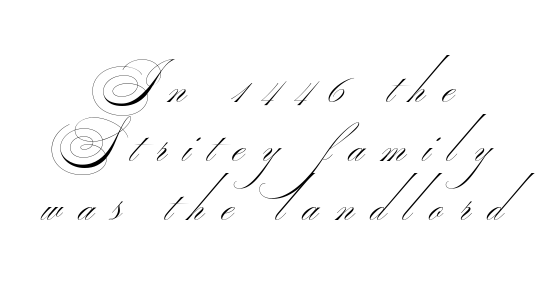
Q: Is the text bold? A: No.
Q: Is the typeface a serif or a sans-serif typeface? A: Sans-serif.
Q: Is the text underlined? A: No.
Q: How is the paragraph aligned? A: Centered.
Q: Is the spacing between letters normal or unusually wide? A: Unusually wide.
Q: Is the spacing between lines tight, normal or loose? A: Tight.
Q: Width (condensed, normal, or wide)? A: Wide.
Q: Stroke contrast? A: Medium.
Q: Monospaced? A: No.
